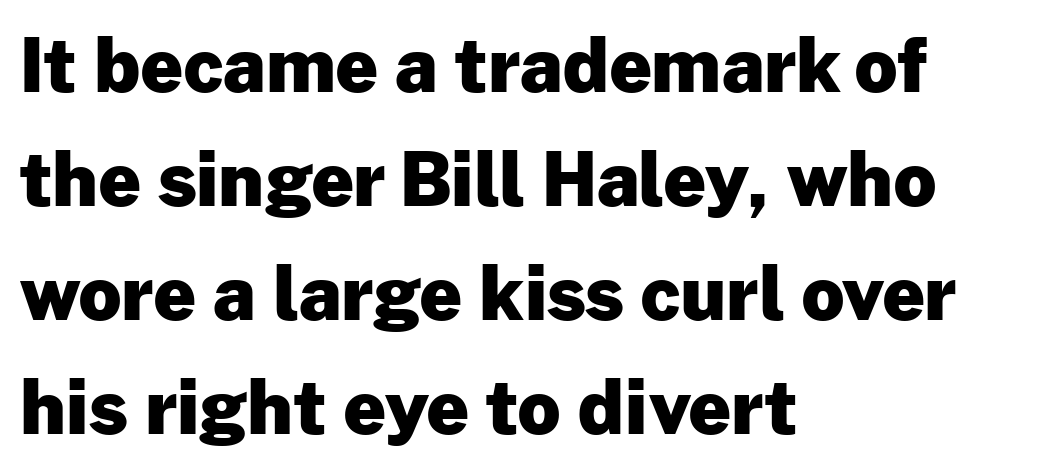
Q: Is the text bold? A: Yes.
Q: Is the text italic (slanted)? A: No, it is upright.
Q: Is the typeface a serif or a sans-serif typeface? A: Sans-serif.
Q: Is the text underlined? A: No.
Q: How is the paragraph aligned? A: Left-aligned.
Q: Is the spacing between letters normal or unusually wide? A: Normal.
Q: Is the spacing between lines tight, normal or loose? A: Normal.
Q: Width (condensed, normal, or wide)? A: Normal.
Q: Stroke contrast? A: Low.
Q: x-height? A: Medium.
Q: Monospaced? A: No.
